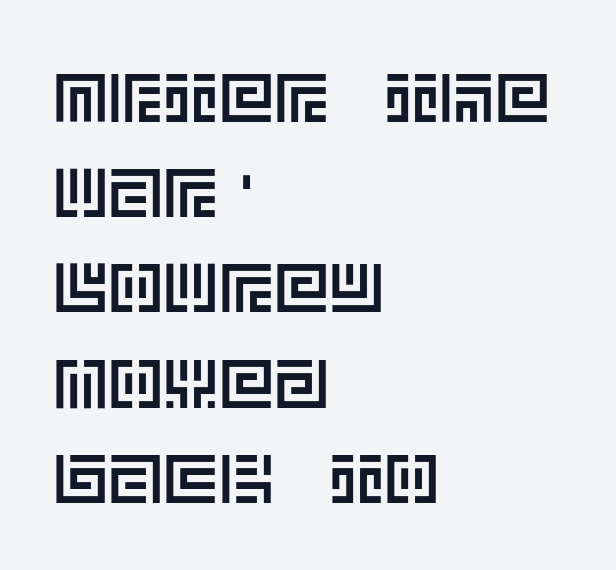
Beneath every word, the page is bare. These lines sit exactly where default settings would place them. Characters follow at the spacing the type designer built in. The ragged edge is on the right, which tells us the setting is flush left.
